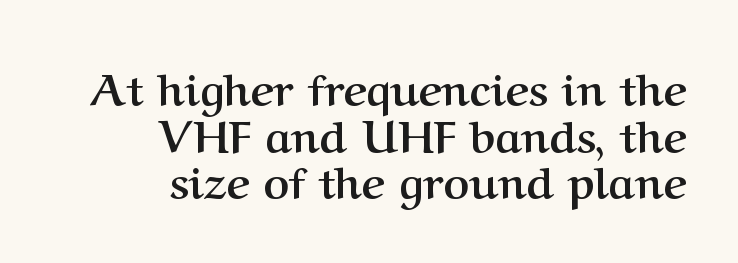
The image shows 44 px semibold serif type, upright; set right-aligned, tight line spacing (1.06x), normal letter spacing, not underlined; medium stroke contrast and a medium x-height.
